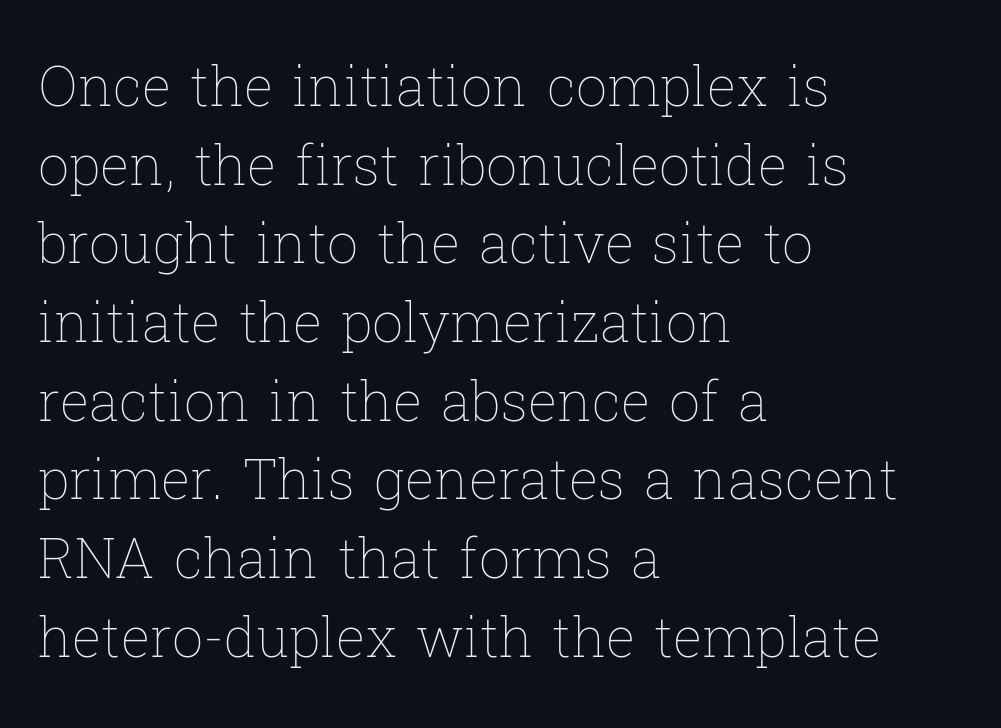
Q: Is the text bold? A: No.
Q: Is the text italic (slanted)? A: No, it is upright.
Q: Is the text underlined? A: No.
Q: How is the paragraph aligned? A: Left-aligned.
Q: Is the spacing between letters normal or unusually wide? A: Normal.
Q: Is the spacing between lines tight, normal or loose? A: Normal.
Q: Width (condensed, normal, or wide)? A: Normal.
Q: Stroke contrast? A: Low.
Q: x-height? A: Medium.
Q: Monospaced? A: No.
